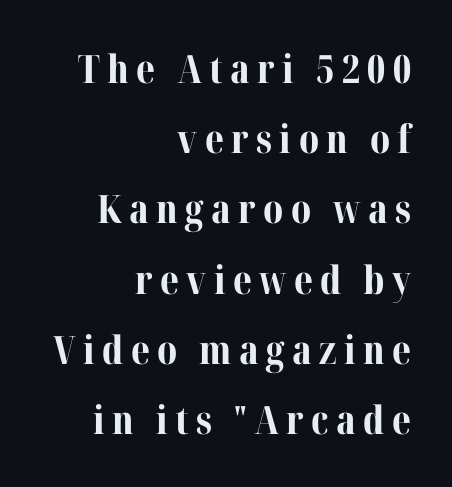
The image shows 39 px bold serif type, upright; set right-aligned, line spacing 1.8x, not underlined; medium stroke contrast and a medium x-height.
